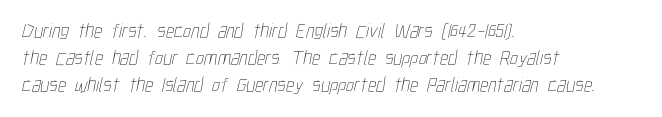
Q: Is the text bold? A: No.
Q: Is the text underlined? A: No.
Q: How is the paragraph aligned? A: Left-aligned.
Q: Is the spacing between letters normal or unusually wide? A: Normal.
Q: Is the spacing between lines tight, normal or loose? A: Normal.
